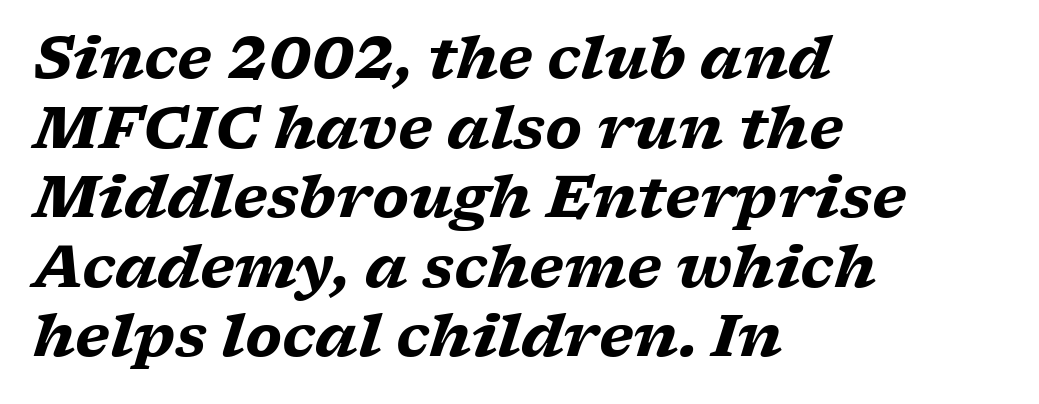
{"serif": "yes", "italic": "yes", "lean": "right", "slant_degrees": 17, "bold": "yes", "weight": "heavy", "width": "wide", "stroke_contrast": "low", "x_height": "medium", "monospaced": "no", "underline": "no", "align": "left", "line_spacing_ratio": 1.2, "letter_spacing": "normal", "letter_spacing_em": 0.0, "glyph_px": 58}
